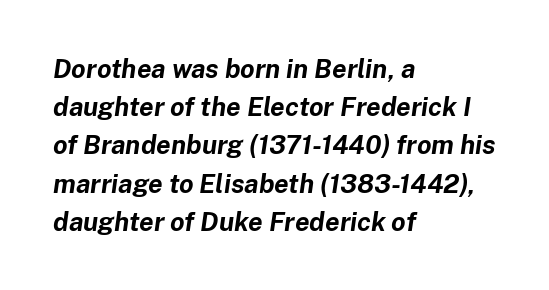
Descender tails drop into unmarked territory. Each line starts at the same left margin while the right side varies. When letters slant like this, we call the style italic. In terms of weight, the rendering is a true, heavy bold.
